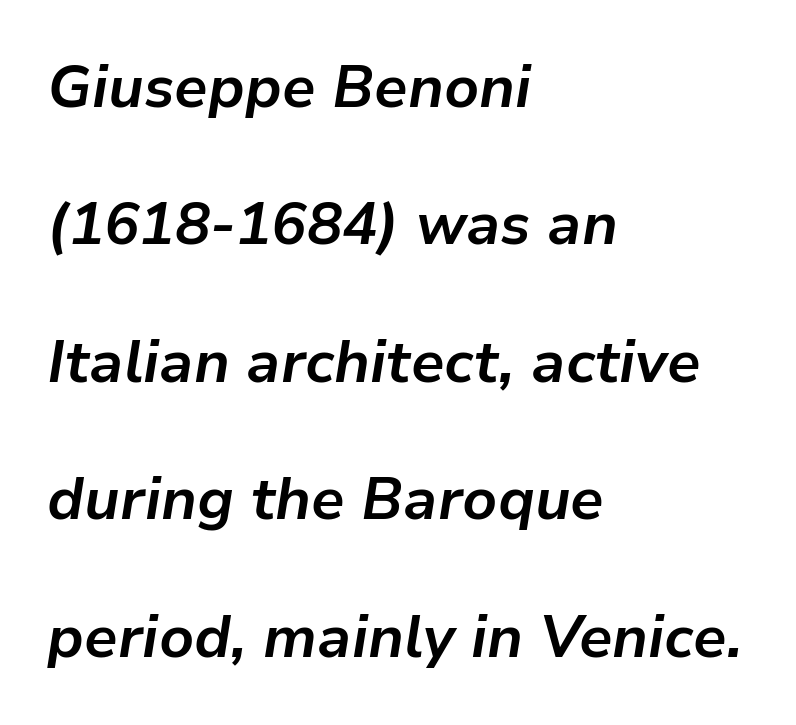
The image shows 59 px bold type, italic (leaning right); set left-aligned, loose line spacing (2.33x), normal letter spacing, not underlined; low stroke contrast and a medium x-height.
